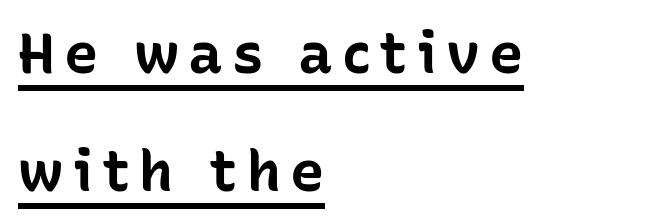
The line-height multiplier appears high, well above default. Italic? Not at all — the glyphs are vertical. Has an underline been added? It has. The strokes are fattened all the way to bold. To sum up the face: it is a sans, with no serifs. The setting favours the left margin, as ordinary paragraphs usually do.
